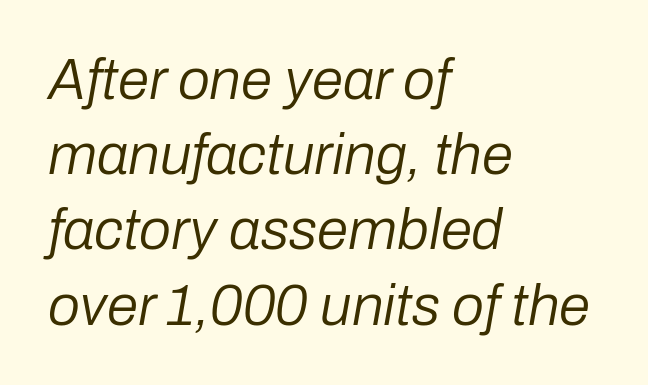
{"italic": "yes", "lean": "right", "slant_degrees": 10, "bold": "no", "weight": "regular", "width": "normal", "stroke_contrast": "low", "x_height": "medium", "monospaced": "no", "underline": "no", "align": "left", "line_spacing": "normal", "line_spacing_ratio": 1.32, "letter_spacing": "normal", "letter_spacing_em": 0.0, "glyph_px": 57}
